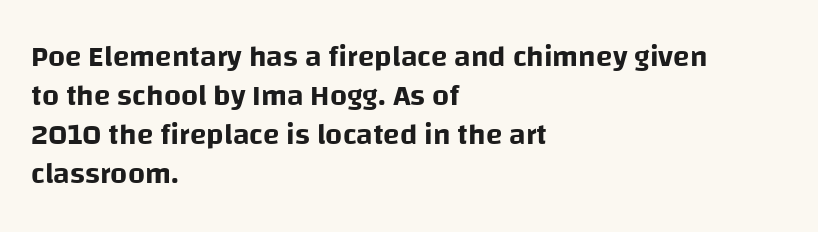
Q: Is the text italic (slanted)? A: No, it is upright.
Q: Is the typeface a serif or a sans-serif typeface? A: Sans-serif.
Q: Is the text underlined? A: No.
Q: How is the paragraph aligned? A: Left-aligned.
Q: Is the spacing between letters normal or unusually wide? A: Normal.
Q: Is the spacing between lines tight, normal or loose? A: Normal.
Q: Width (condensed, normal, or wide)? A: Normal.
Q: Stroke contrast? A: Low.
Q: x-height? A: Large.
Q: Monospaced? A: No.
